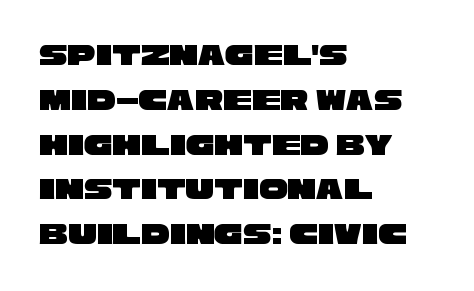
Q: Is the typeface a serif or a sans-serif typeface? A: Sans-serif.
Q: Is the text underlined? A: No.
Q: How is the paragraph aligned? A: Left-aligned.
Q: Is the spacing between letters normal or unusually wide? A: Normal.
Q: Is the spacing between lines tight, normal or loose? A: Normal.
Q: Width (condensed, normal, or wide)? A: Wide.
Q: Stroke contrast? A: Low.
Q: x-height? A: Large.
Q: Monospaced? A: No.
